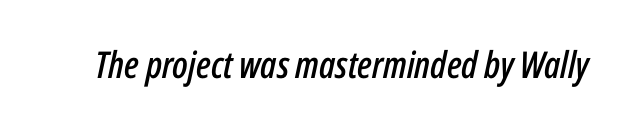
Q: Is the text italic (slanted)? A: Yes, it leans right by about 12 degrees.
Q: Is the text underlined? A: No.
Q: Is the spacing between letters normal or unusually wide? A: Normal.
Q: Width (condensed, normal, or wide)? A: Condensed.
Q: Stroke contrast? A: Low.
Q: x-height? A: Medium.
Q: Monospaced? A: No.
